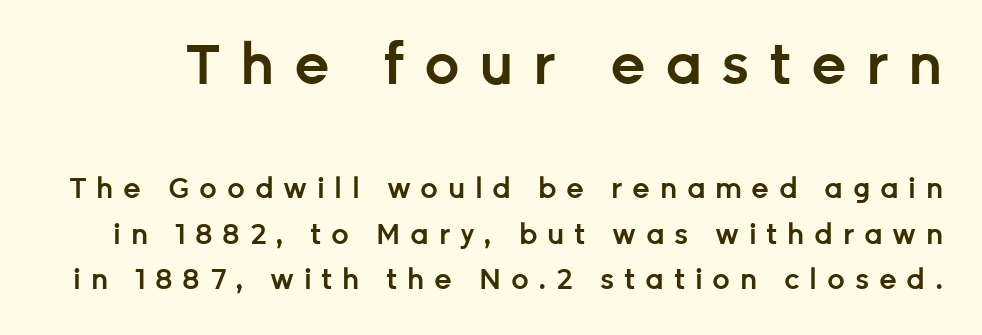
Look at the tracking — it's clearly loosened, letters drifting apart. Does the weight exceed regular? Yes, but only to semibold. Designer's note — italics off, roman on. Check the space under the baseline: it is left empty. This layout puts the oversized block above and the modest block below. Nope, no serifs anywhere on these letters.
